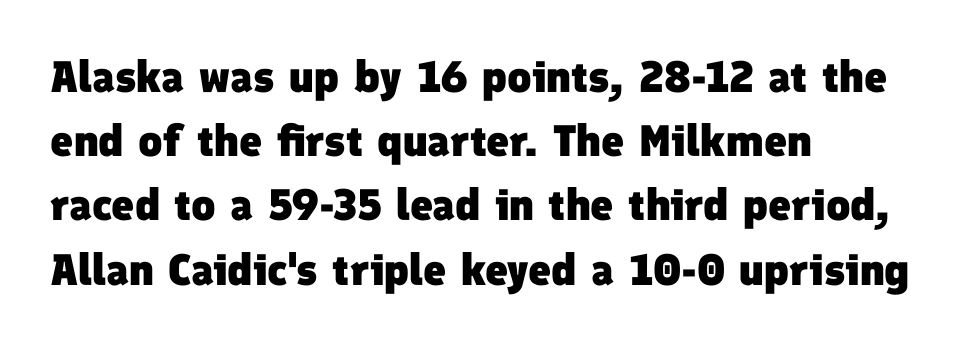
The image shows 44 px heavy sans-serif type; set left-aligned, normal line spacing (1.46x), normal letter spacing, not underlined; low stroke contrast and a medium x-height.
